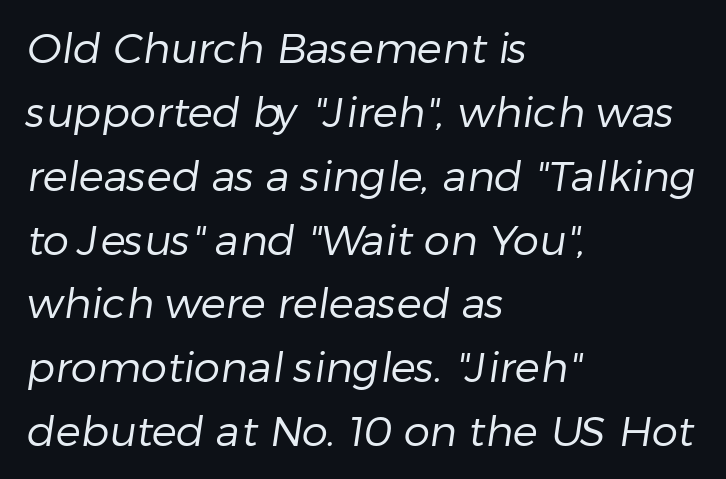
{"serif": "no", "bold": "no", "weight": "regular", "width": "normal", "stroke_contrast": "low", "x_height": "medium", "monospaced": "no", "underline": "no", "align": "left", "line_spacing": "normal", "line_spacing_ratio": 1.52, "letter_spacing": "normal", "letter_spacing_em": 0.0, "glyph_px": 42}
